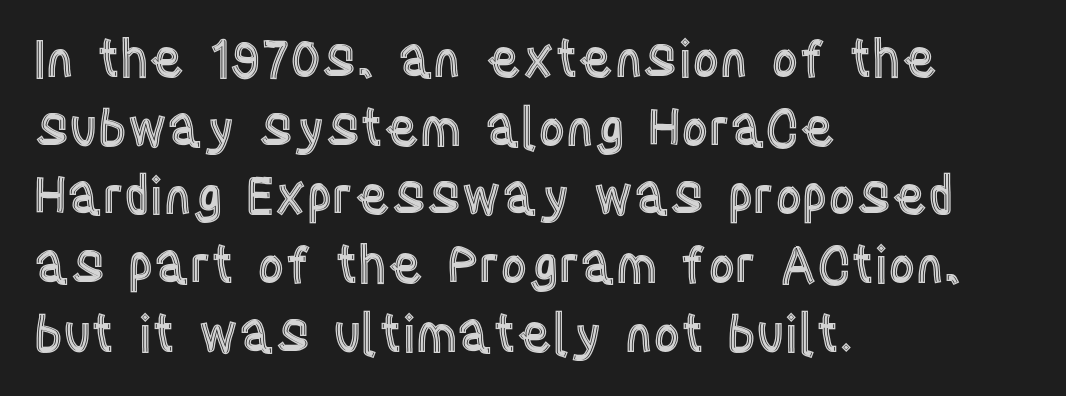
Q: Is the text italic (slanted)? A: No, it is upright.
Q: Is the text underlined? A: No.
Q: How is the paragraph aligned? A: Left-aligned.
Q: Is the spacing between letters normal or unusually wide? A: Normal.
Q: Is the spacing between lines tight, normal or loose? A: Normal.
Q: Width (condensed, normal, or wide)? A: Condensed.
Q: x-height? A: Large.
Q: Monospaced? A: No.
